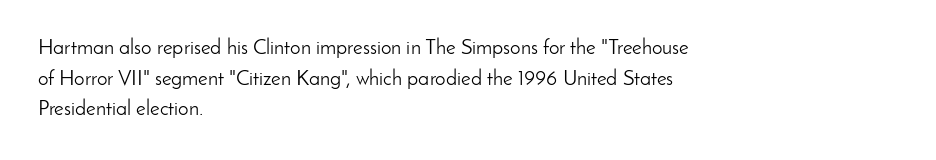
The image shows 21 px text type, upright; set left-aligned, normal line spacing (1.46x), normal letter spacing, not underlined.
